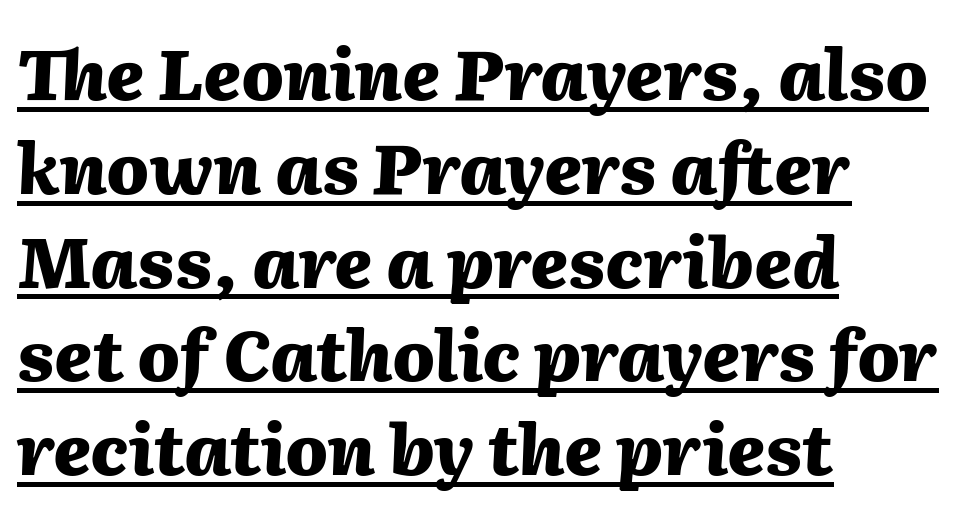
Caption: standard tracking, unaltered. Alignment: flush left. Set as a true bold cut, around the 700 mark. These lines were composed using italics. You could not count columns in this text — the font is proportionally spaced.
